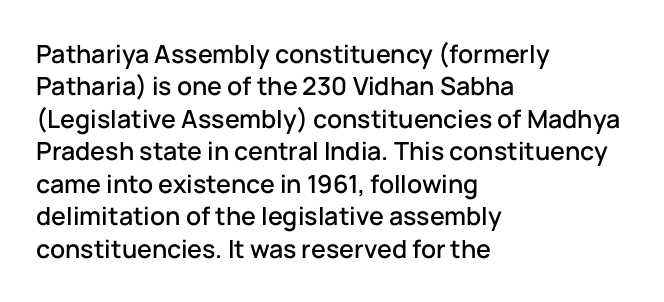
The image shows 25 px text type, upright; set left-aligned, normal line spacing (1.3x), normal letter spacing, not underlined.
